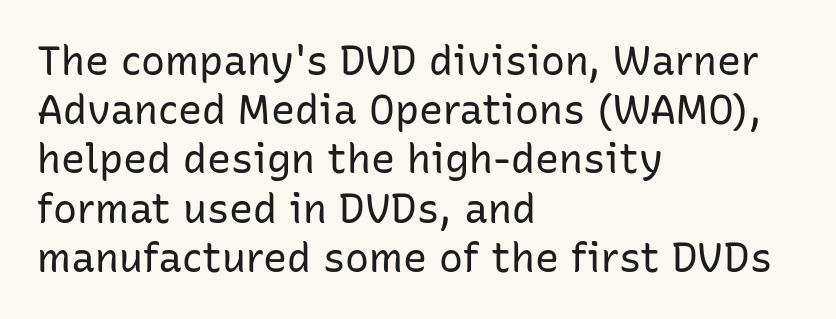
Q: Is the text bold? A: No.
Q: Is the text italic (slanted)? A: No, it is upright.
Q: Is the typeface a serif or a sans-serif typeface? A: Sans-serif.
Q: Is the text underlined? A: No.
Q: How is the paragraph aligned? A: Left-aligned.
Q: Is the spacing between letters normal or unusually wide? A: Normal.
Q: Width (condensed, normal, or wide)? A: Normal.
Q: Stroke contrast? A: Low.
Q: x-height? A: Medium.
Q: Monospaced? A: No.
